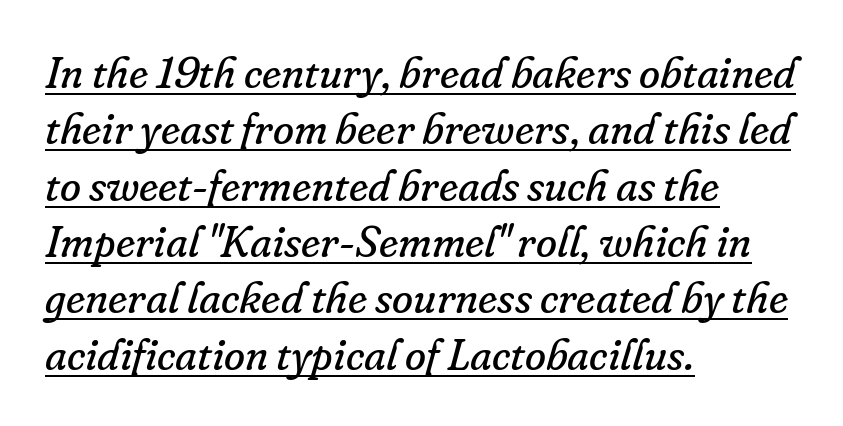
The image shows 43 px regular-weight serif type, italic (leaning right); set left-aligned, normal line spacing (1.31x), normal letter spacing, underlined; low stroke contrast and a small x-height.
